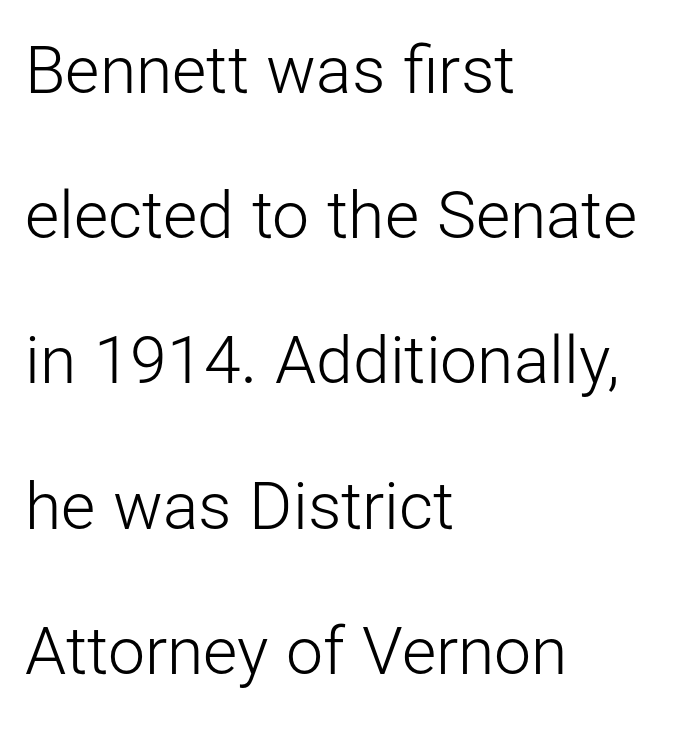
{"serif": "no", "italic": "no", "bold": "no", "weight": "light", "width": "normal", "stroke_contrast": "low", "x_height": "medium", "monospaced": "no", "underline": "no", "align": "left", "line_spacing": "loose", "line_spacing_ratio": 2.2, "letter_spacing": "normal", "letter_spacing_em": 0.0, "glyph_px": 66}
